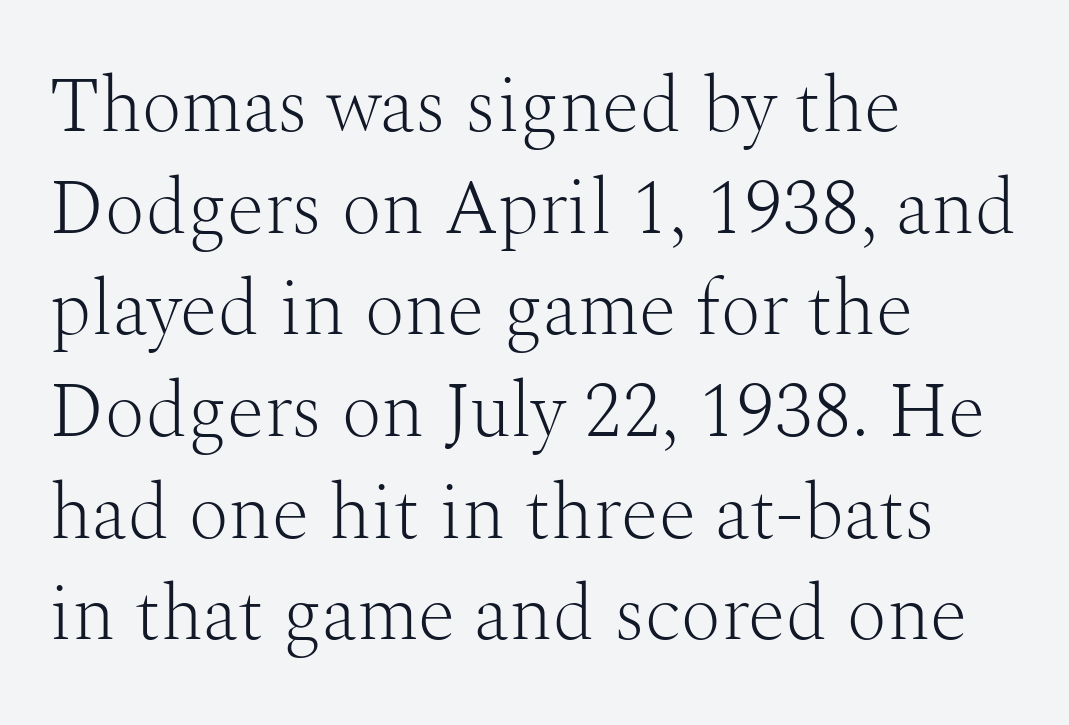
Q: Is the text bold? A: No.
Q: Is the text italic (slanted)? A: No, it is upright.
Q: Is the typeface a serif or a sans-serif typeface? A: Serif.
Q: Is the text underlined? A: No.
Q: How is the paragraph aligned? A: Left-aligned.
Q: Is the spacing between letters normal or unusually wide? A: Normal.
Q: Is the spacing between lines tight, normal or loose? A: Normal.
Q: Width (condensed, normal, or wide)? A: Normal.
Q: Stroke contrast? A: Medium.
Q: x-height? A: Medium.
Q: Monospaced? A: No.
